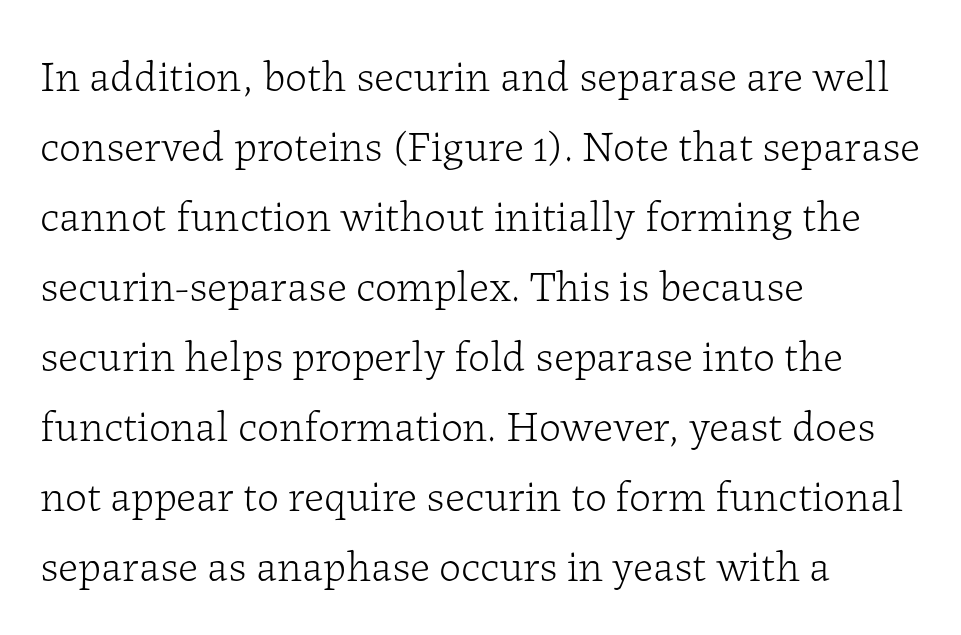
{"serif": "yes", "italic": "no", "bold": "no", "weight": "light", "width": "normal", "stroke_contrast": "low", "x_height": "medium", "monospaced": "no", "underline": "no", "align": "left", "line_spacing": "normal", "line_spacing_ratio": 1.59, "letter_spacing": "normal", "letter_spacing_em": 0.0, "glyph_px": 44}
